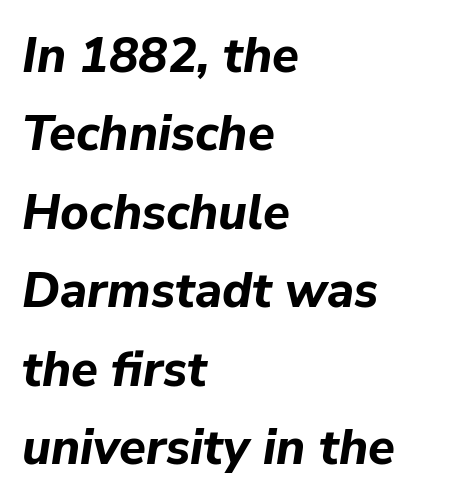
{"italic": "yes", "lean": "right", "slant_degrees": 9, "bold": "yes", "weight": "bold", "width": "normal", "stroke_contrast": "low", "x_height": "medium", "monospaced": "no", "underline": "no", "align": "left", "line_spacing": "normal", "line_spacing_ratio": 1.6, "letter_spacing": "normal", "letter_spacing_em": 0.0, "glyph_px": 49}
